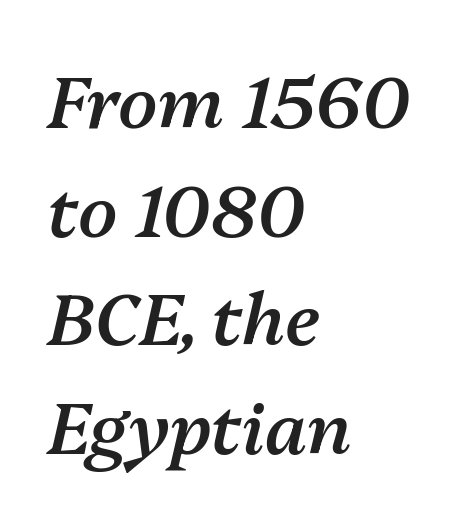
The image shows 71 px semibold type, italic (leaning right); set left-aligned, normal line spacing (1.53x), normal letter spacing, not underlined; medium stroke contrast and a medium x-height.
